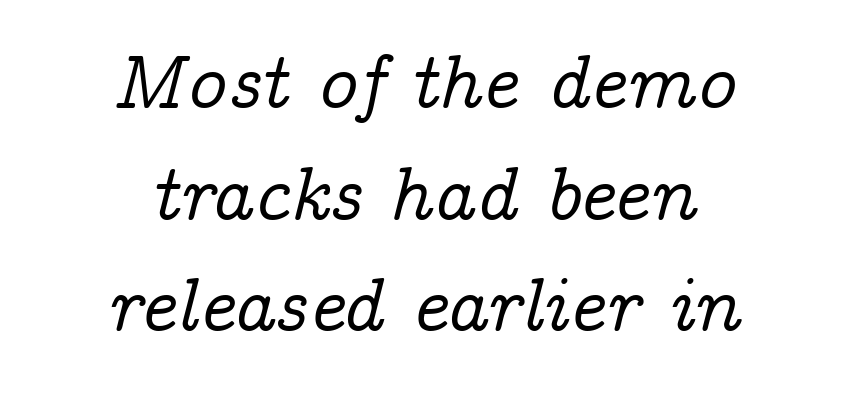
Only glyphs here, with clear space below each row. This rendering leaves character spacing at its baseline value. The letters carry serifs — small finishing strokes at the ends of their stems. Characters are canted at an angle relative to the baseline's perpendicular. Which margin do the lines hug? Neither — every line sits in the middle. Interline gaps are of average width in this sample.
